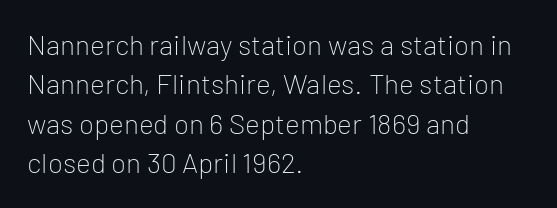
The image shows 28 px light sans-serif type, upright; set left-aligned, normal line spacing (1.41x), normal letter spacing, not underlined; low stroke contrast and a medium x-height.
